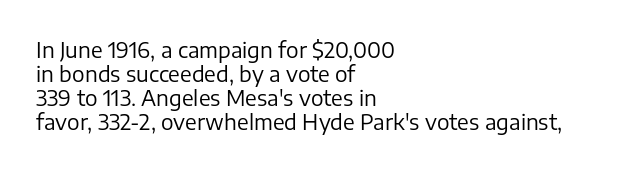
The image shows 21 px text type, upright; set left-aligned, tight line spacing (1.14x), normal letter spacing, not underlined.
